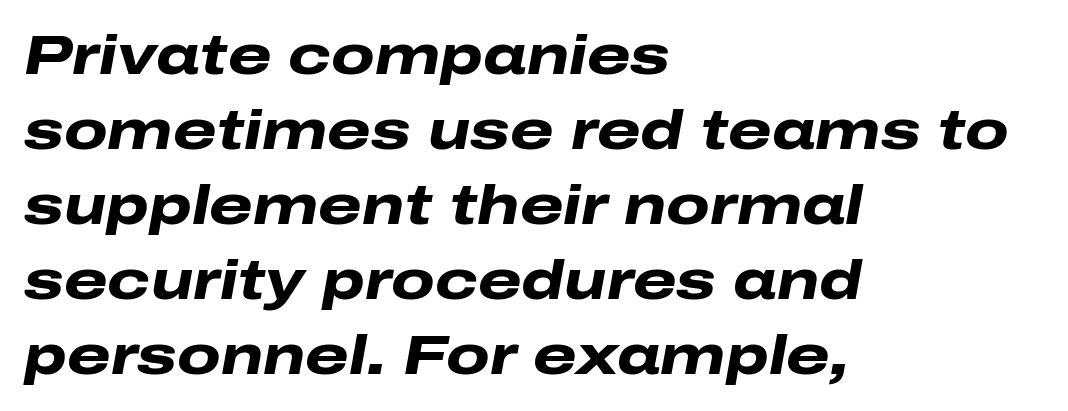
Q: Is the text bold? A: Yes.
Q: Is the text italic (slanted)? A: Yes, it leans right by about 10 degrees.
Q: Is the text underlined? A: No.
Q: How is the paragraph aligned? A: Left-aligned.
Q: Is the spacing between letters normal or unusually wide? A: Normal.
Q: Is the spacing between lines tight, normal or loose? A: Normal.
Q: Width (condensed, normal, or wide)? A: Wide.
Q: Stroke contrast? A: Low.
Q: x-height? A: Medium.
Q: Monospaced? A: No.
